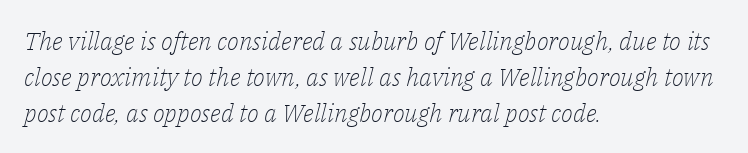
This sample uses an oblique cut, with every glyph tilted off the vertical. Glyph-to-glyph distance matches everyday printed text. The rows are spaced the way most documents space them. Typeset ragged right — the left edge is the straight one.
